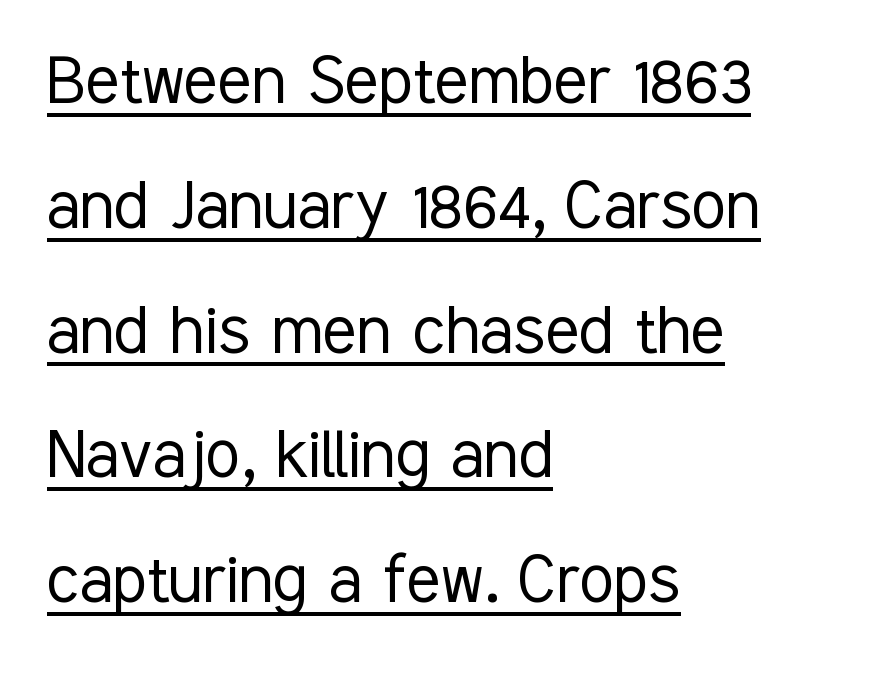
In terms of leading, this rendering sits right in the middle. The face looks like a standard text weight, possibly lighter. The passage is arranged the way most books set body copy — flush left. Has an underline been added? It has.
